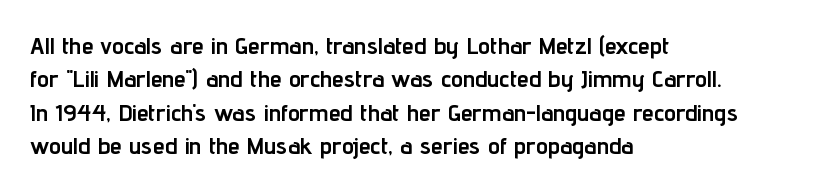
{"italic": "no", "bold": "yes", "underline": "no", "align": "left", "line_spacing": "normal", "line_spacing_ratio": 1.39, "letter_spacing": "normal", "letter_spacing_em": 0.0, "glyph_px": 24}
